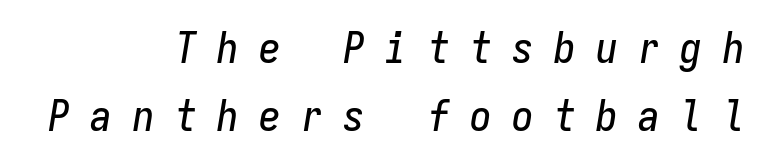
The image shows 43 px condensed type, italic (leaning right), monospaced; set right-aligned, normal line spacing (1.58x), unusually wide letter spacing (+0.48 em), not underlined; low stroke contrast and a medium x-height.
